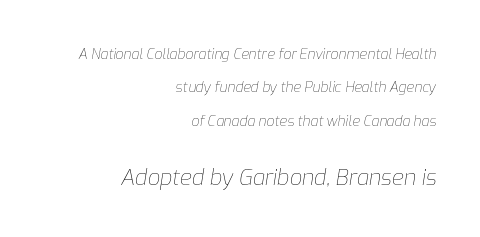
{"italic": "yes", "lean": "right", "slant_degrees": 9, "bold": "no", "underline": "no", "align": "right", "line_spacing": "loose", "line_spacing_ratio": 2.38, "letter_spacing": "normal", "letter_spacing_em": 0.0, "larger_block": "second", "size_ratio": 1.57, "glyph_px": 22}
